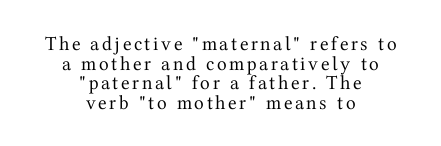
Q: Is the text bold? A: No.
Q: Is the text italic (slanted)? A: No, it is upright.
Q: Is the text underlined? A: No.
Q: How is the paragraph aligned? A: Centered.
Q: Is the spacing between lines tight, normal or loose? A: Tight.
